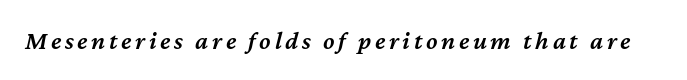
The image shows 26 px text type, italic (leaning right); set not underlined.
